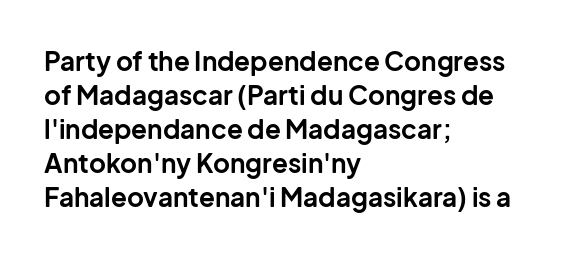
The image shows 26 px bold type, upright; set left-aligned, normal line spacing (1.31x), normal letter spacing, not underlined.
